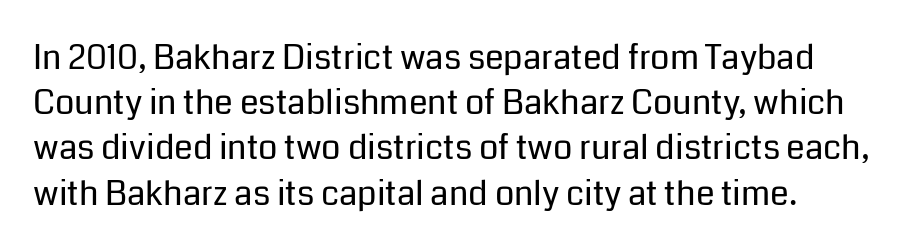
Each row of text sits above clean, open space. Note: no serifs on the glyphs. The passage shown is typed in a proportional face where columns would drift. Italic: no, the glyphs are upright roman. The face used here is rendered with its standard letterfit. Which margin do the lines hug? The left one — the right edge is uneven.
